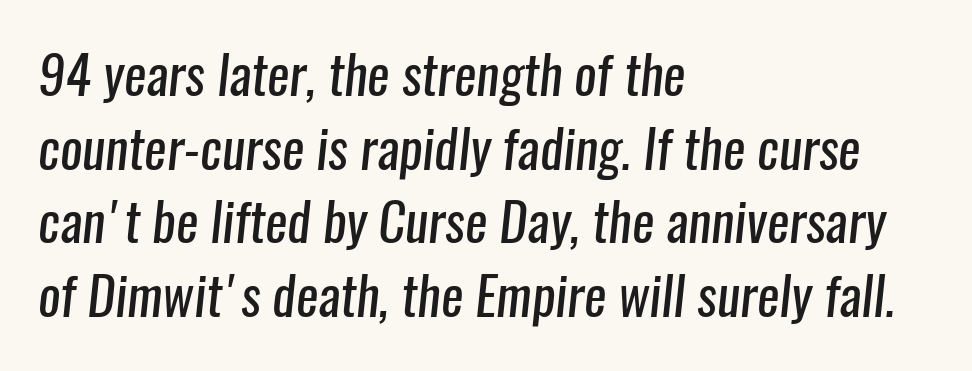
{"serif": "no", "bold": "no", "weight": "regular", "width": "condensed", "stroke_contrast": "low", "x_height": "medium", "monospaced": "no", "underline": "no", "align": "left", "line_spacing": "normal", "line_spacing_ratio": 1.39, "letter_spacing": "normal", "letter_spacing_em": 0.0, "glyph_px": 53}
